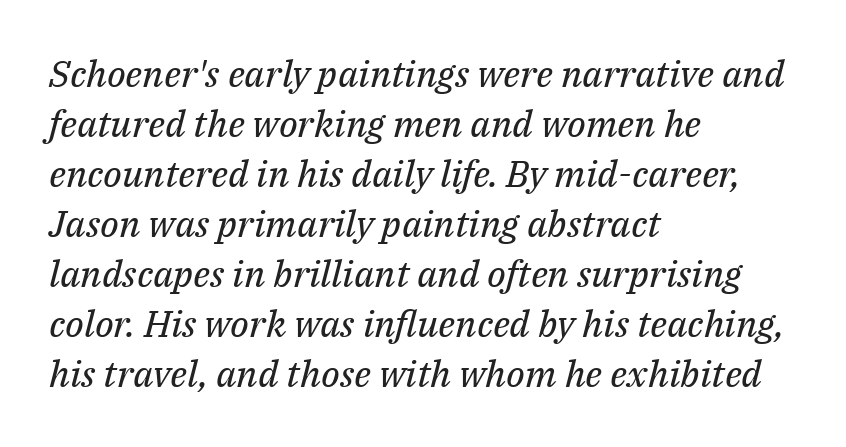
Summary of weight: not heavy and not bold. The rendering applies a slant to the glyphs. Small tapered or slab feet sit at the stroke ends, so this counts as serif. Honestly, the letter spacing is just normal — you wouldn't notice it.
